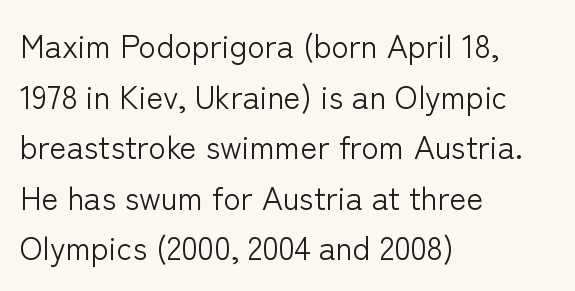
The image shows 32 px light sans-serif type, upright; set left-aligned, normal line spacing (1.58x), normal letter spacing, not underlined; low stroke contrast and a medium x-height.
